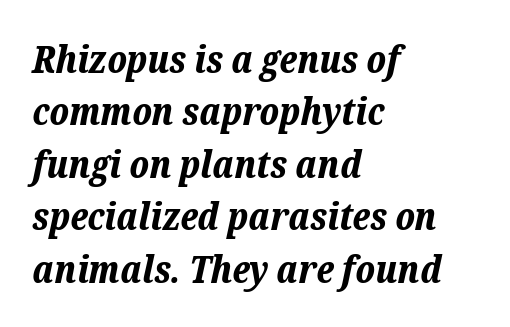
Q: Is the text bold? A: Yes.
Q: Is the text italic (slanted)? A: Yes, it leans right by about 12 degrees.
Q: Is the text underlined? A: No.
Q: How is the paragraph aligned? A: Left-aligned.
Q: Is the spacing between letters normal or unusually wide? A: Normal.
Q: Is the spacing between lines tight, normal or loose? A: Normal.
Q: Width (condensed, normal, or wide)? A: Normal.
Q: Stroke contrast? A: Low.
Q: x-height? A: Medium.
Q: Monospaced? A: No.
